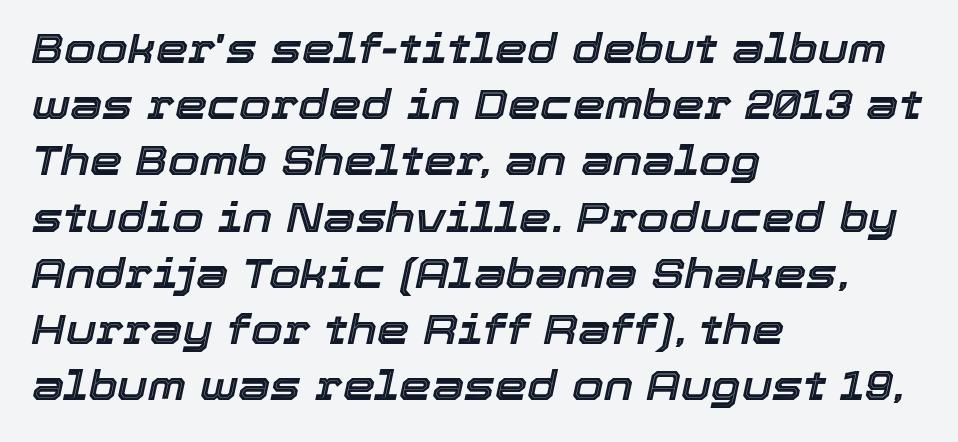
The image shows 41 px text type, italic (leaning right); set left-aligned, normal line spacing (1.37x), normal letter spacing, not underlined; a medium x-height.
